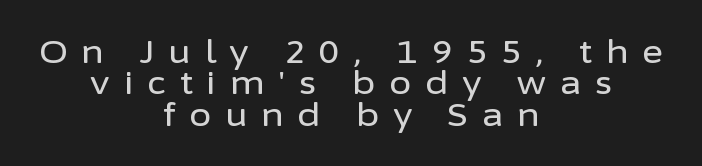
Q: Is the text italic (slanted)? A: No, it is upright.
Q: Is the typeface a serif or a sans-serif typeface? A: Sans-serif.
Q: Is the text underlined? A: No.
Q: How is the paragraph aligned? A: Centered.
Q: Is the spacing between letters normal or unusually wide? A: Unusually wide.
Q: Is the spacing between lines tight, normal or loose? A: Tight.
Q: Width (condensed, normal, or wide)? A: Normal.
Q: Stroke contrast? A: Low.
Q: x-height? A: Medium.
Q: Monospaced? A: No.
